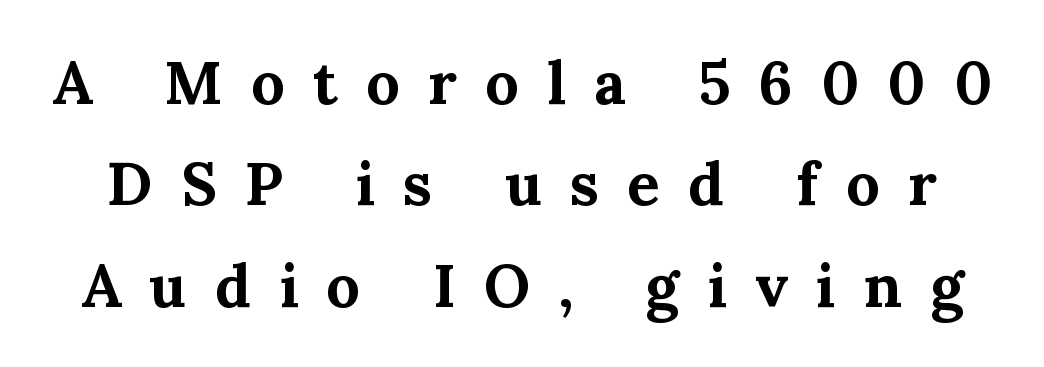
Q: Is the text bold? A: Yes.
Q: Is the text italic (slanted)? A: No, it is upright.
Q: Is the typeface a serif or a sans-serif typeface? A: Serif.
Q: Is the text underlined? A: No.
Q: Is the spacing between letters normal or unusually wide? A: Unusually wide.
Q: Is the spacing between lines tight, normal or loose? A: Normal.
Q: Width (condensed, normal, or wide)? A: Normal.
Q: Stroke contrast? A: Medium.
Q: x-height? A: Medium.
Q: Monospaced? A: No.
